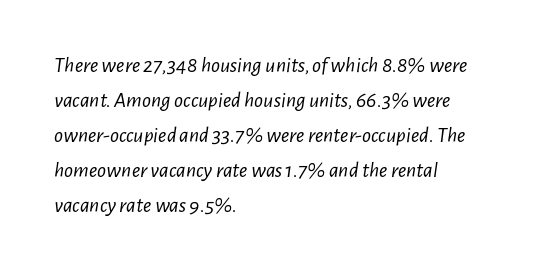
A light-to-regular cut is what we see here. No extra tracking has been applied to these lines. Regarding leading, the lines here are spaced in the standard way. Designer's note — italics engaged. Which margin do the lines hug? The left one — the right edge is uneven.
